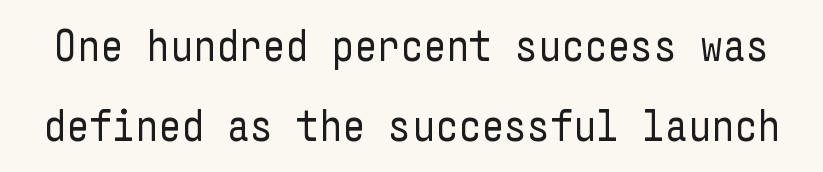
Characters follow at the spacing the type designer built in. The characters are drawn with everyday or finer stroke widths. The axis of the letterforms is exactly vertical. Observe the absence of serifs on each vertical stroke in this sample.
